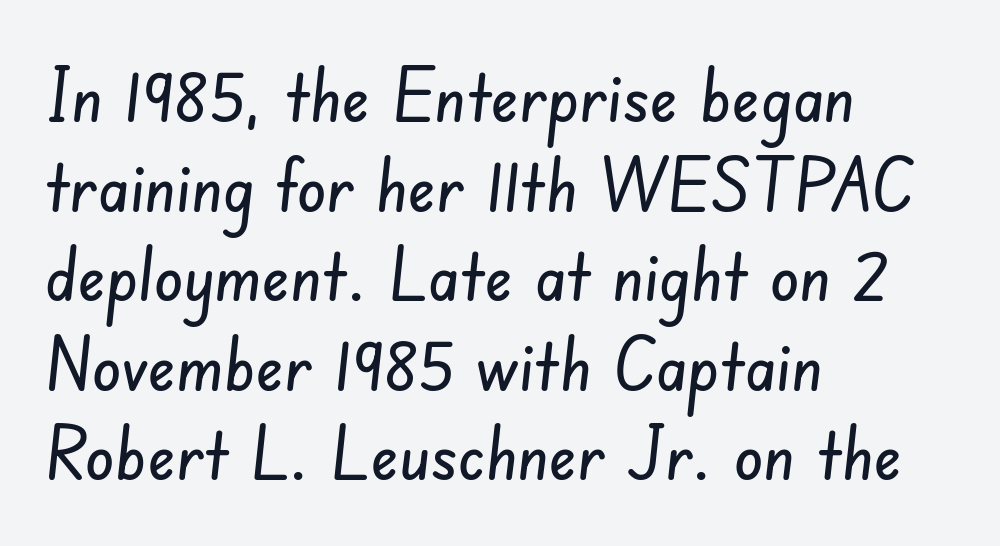
The image shows 74 px condensed sans-serif type; set left-aligned, line spacing 1.21x, normal letter spacing, not underlined; low stroke contrast and a small x-height.
